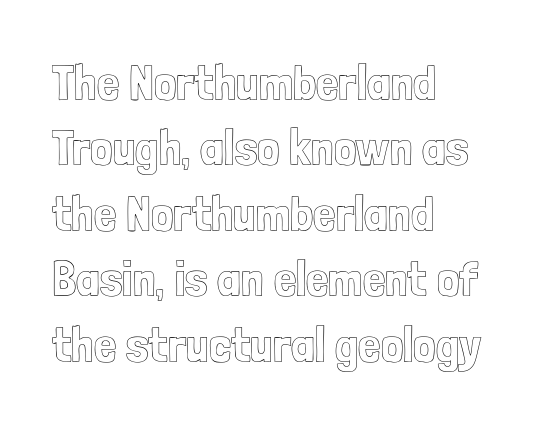
The image shows 50 px condensed type, upright; set left-aligned, normal line spacing (1.31x), normal letter spacing, not underlined; a medium x-height.
